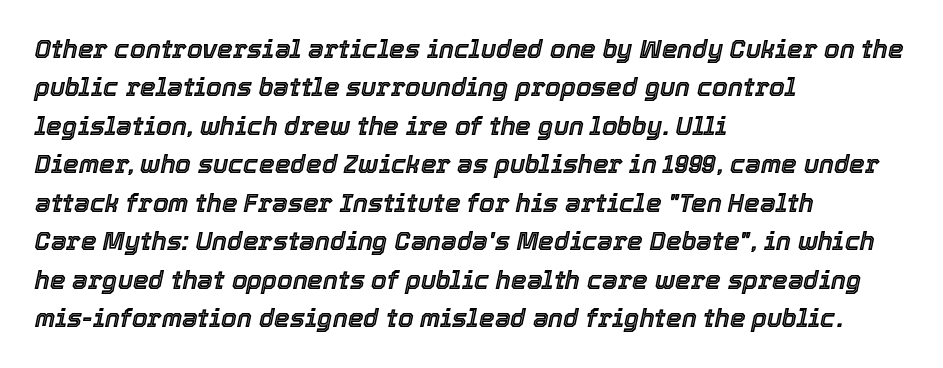
Q: Is the text italic (slanted)? A: Yes, it leans right by about 12 degrees.
Q: Is the text underlined? A: No.
Q: How is the paragraph aligned? A: Left-aligned.
Q: Is the spacing between letters normal or unusually wide? A: Normal.
Q: Is the spacing between lines tight, normal or loose? A: Normal.
